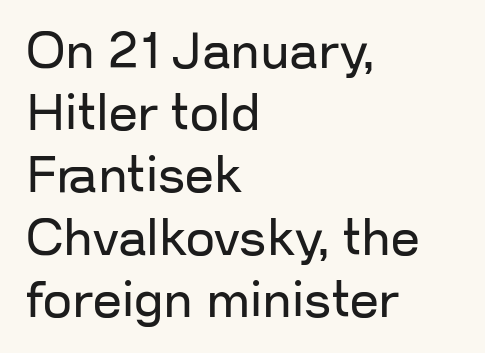
The image shows 51 px regular-weight sans-serif type, upright; set left-aligned, line spacing 1.22x, normal letter spacing, not underlined; low stroke contrast and a medium x-height.
